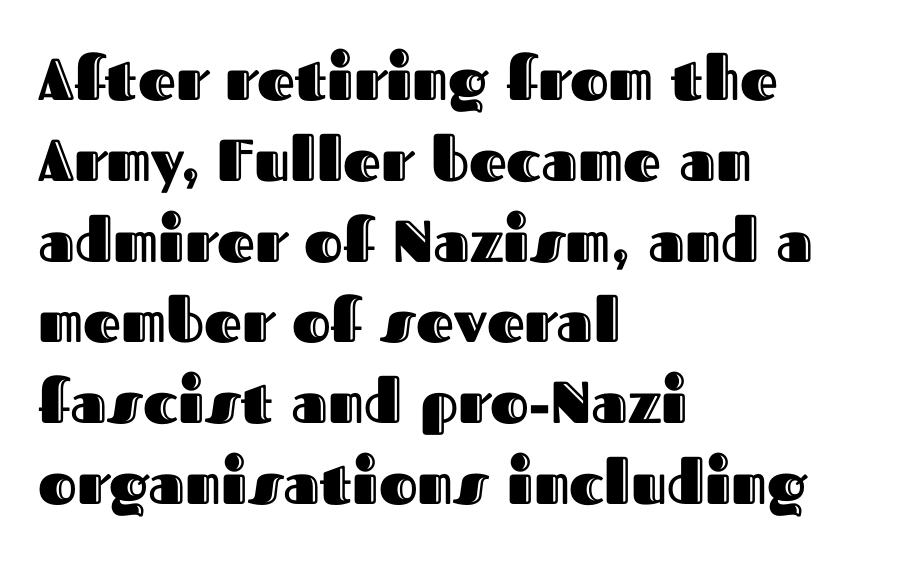
Q: Is the text italic (slanted)? A: No, it is upright.
Q: Is the text underlined? A: No.
Q: How is the paragraph aligned? A: Left-aligned.
Q: Is the spacing between letters normal or unusually wide? A: Normal.
Q: Is the spacing between lines tight, normal or loose? A: Normal.
Q: Width (condensed, normal, or wide)? A: Normal.
Q: x-height? A: Medium.
Q: Monospaced? A: No.
